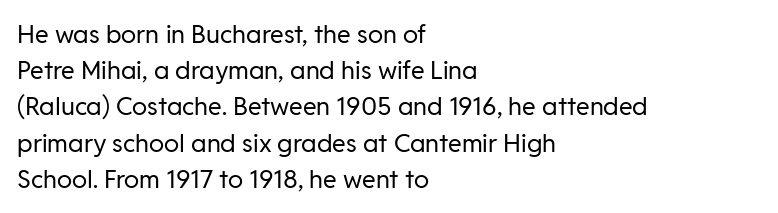
{"italic": "no", "bold": "no", "underline": "no", "align": "left", "line_spacing": "normal", "line_spacing_ratio": 1.45, "letter_spacing": "normal", "letter_spacing_em": 0.0, "glyph_px": 25}
